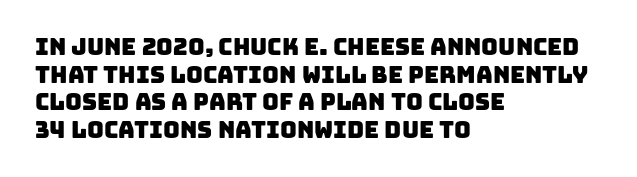
Descender tails drop into unmarked territory. These lines stack with their left ends in a neat column. Default kerning and tracking; the words read as compact shapes.
